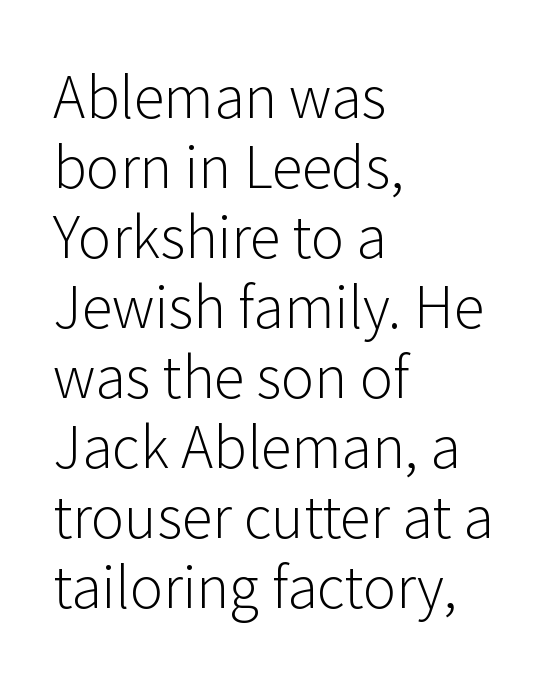
The line-height multiplier appears to be the usual default. The type sits square on the baseline with zero lean. The text was rendered using a sans face with plain stroke endings. Anything drawn beneath the words? Only blank space.
